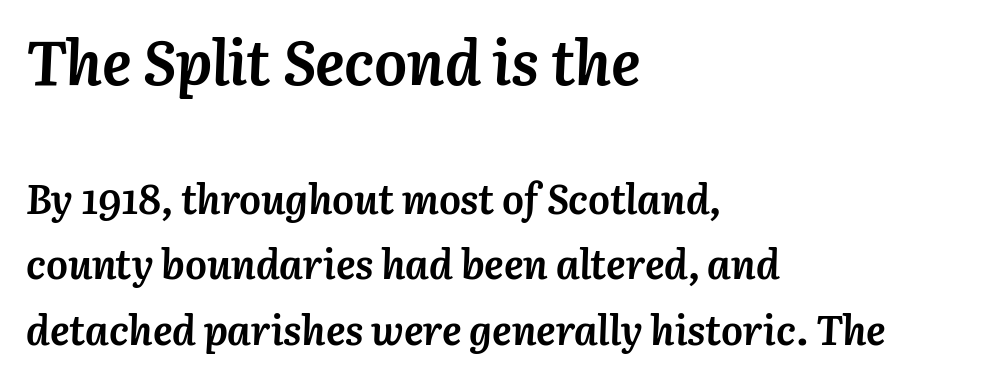
{"italic": "yes", "lean": "right", "slant_degrees": 3, "bold": "yes", "weight": "semibold", "width": "normal", "stroke_contrast": "medium", "x_height": "medium", "monospaced": "no", "underline": "no", "align": "left", "line_spacing": "normal", "line_spacing_ratio": 1.6, "letter_spacing": "normal", "letter_spacing_em": 0.0, "larger_block": "first", "size_ratio": 1.51, "glyph_px": 62}
